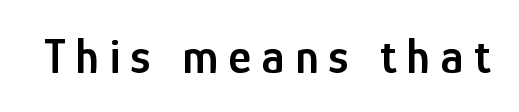
{"serif": "no", "italic": "no", "bold": "semi", "weight": "semibold", "width": "condensed", "stroke_contrast": "low", "x_height": "medium", "monospaced": "no", "underline": "no", "letter_spacing": "wide", "letter_spacing_em": 0.21, "glyph_px": 49}
